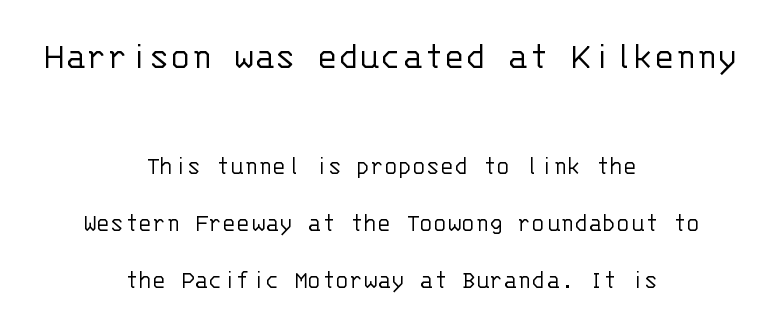
Q: Is the text bold? A: No.
Q: Is the text italic (slanted)? A: No, it is upright.
Q: Is the typeface a serif or a sans-serif typeface? A: Sans-serif.
Q: Is the text underlined? A: No.
Q: How is the paragraph aligned? A: Centered.
Q: Is the spacing between letters normal or unusually wide? A: Normal.
Q: Is the spacing between lines tight, normal or loose? A: Loose.
Q: Which block of text is set in a larger size, the first (top) or the second (bottom)? A: The first (top) one.
Q: Width (condensed, normal, or wide)? A: Normal.
Q: Stroke contrast? A: Low.
Q: x-height? A: Large.
Q: Monospaced? A: Yes.
